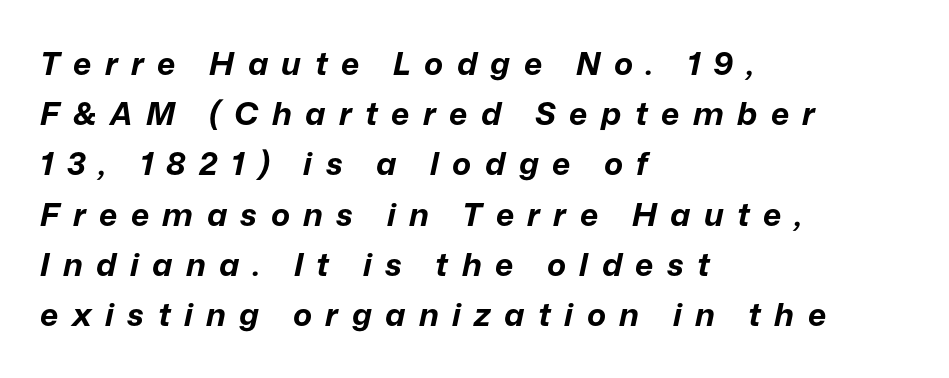
The text carries the slant typical of an italic or oblique font. Tracking value appears strongly positive — letters spread wide. Rule under the text: the space is simply empty. The lines sit at an ordinary, default distance from one another. Line beginnings align vertically; line endings do not. Do the characters align in a grid? No, the font is proportional.
